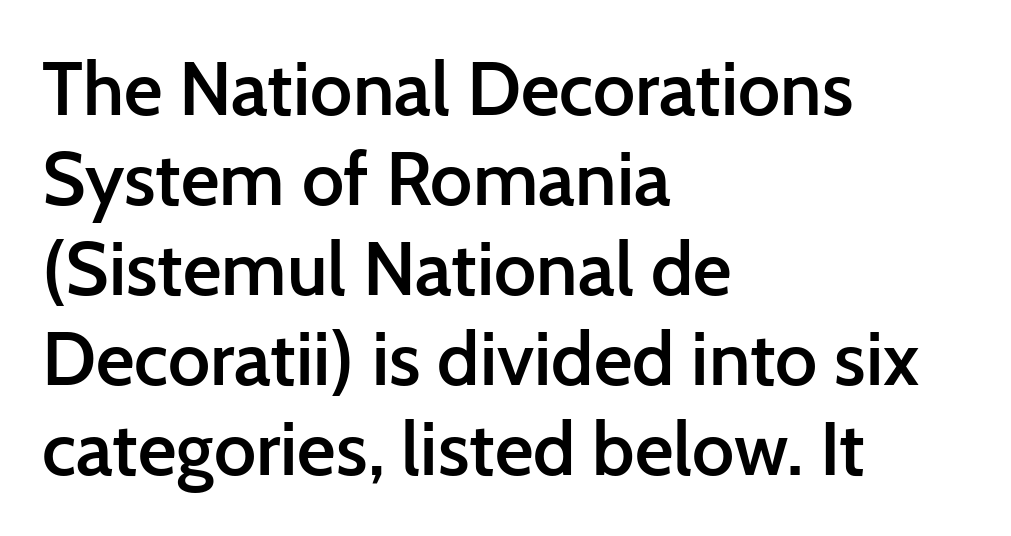
Q: Is the text bold? A: Semi-bold.
Q: Is the text italic (slanted)? A: No, it is upright.
Q: Is the typeface a serif or a sans-serif typeface? A: Sans-serif.
Q: Is the text underlined? A: No.
Q: How is the paragraph aligned? A: Left-aligned.
Q: Is the spacing between letters normal or unusually wide? A: Normal.
Q: Width (condensed, normal, or wide)? A: Normal.
Q: Stroke contrast? A: Low.
Q: x-height? A: Medium.
Q: Monospaced? A: No.
